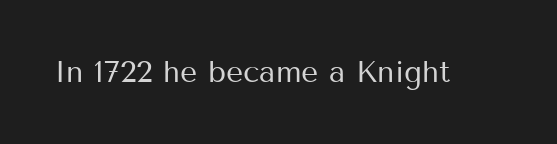
Each letter's strokes conclude bluntly, with no projecting serifs. The specimen reads as upright at a glance. Standard letterfit; no display-style spreading of the glyphs. Has an underline been added? It has not. The face used here is proportionally spaced, like ordinary book or web type. Letters have the restrained weight of plain body copy at most.
